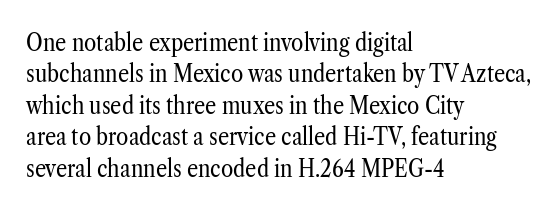
Q: Is the text bold? A: No.
Q: Is the text italic (slanted)? A: No, it is upright.
Q: Is the text underlined? A: No.
Q: How is the paragraph aligned? A: Left-aligned.
Q: Is the spacing between letters normal or unusually wide? A: Normal.
Q: Is the spacing between lines tight, normal or loose? A: Normal.
